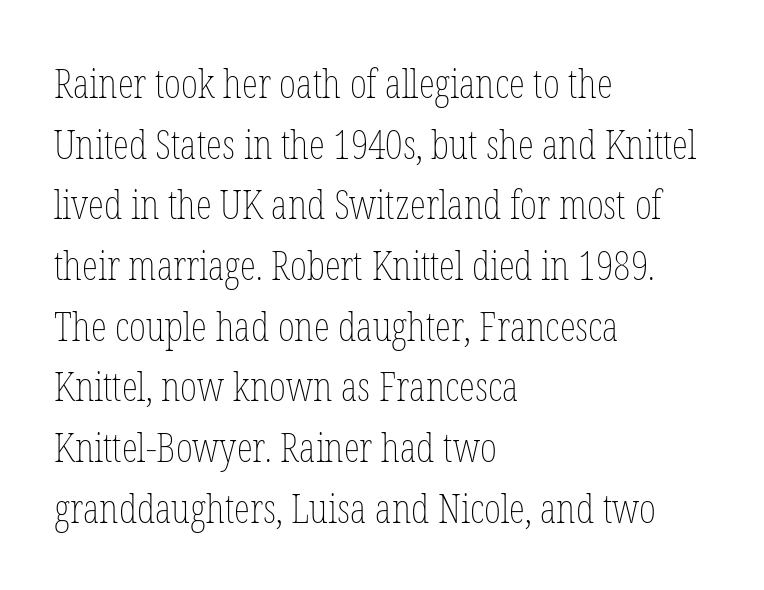
The image shows 41 px thin, condensed type, upright; set left-aligned, normal line spacing (1.48x), normal letter spacing, not underlined; low stroke contrast and a medium x-height.
